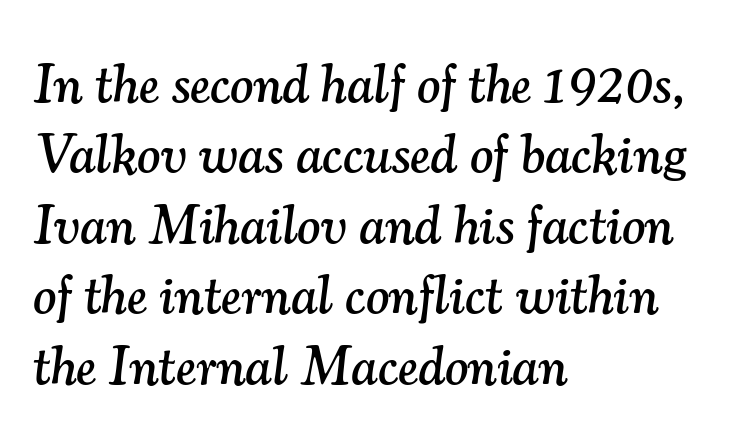
The image shows 55 px serif type, italic (leaning right); set left-aligned, normal line spacing (1.28x), normal letter spacing, not underlined; medium stroke contrast and a small x-height.
